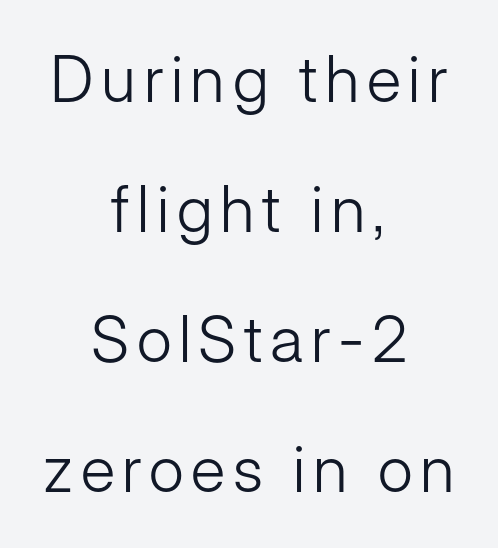
Ordinary non-slanted type is in use. Each row of text sits above clean, open space. The rendering uses natural spacing where letterforms have individual widths. Stems here are at most as thick as an everyday book face. Baseline-to-baseline distance is far greater than the letter height. Both edges are ragged and mirror each other, which tells us the setting is centered.
